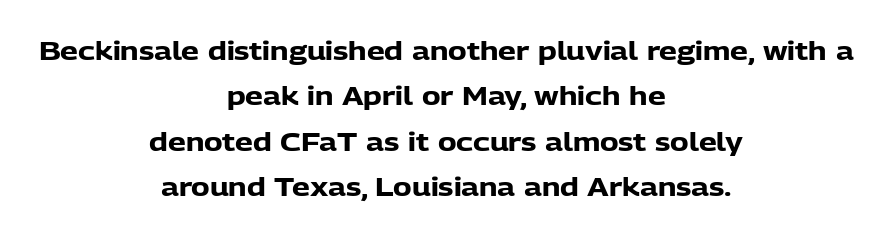
Q: Is the text bold? A: Yes.
Q: Is the text italic (slanted)? A: No, it is upright.
Q: Is the text underlined? A: No.
Q: How is the paragraph aligned? A: Centered.
Q: Is the spacing between letters normal or unusually wide? A: Normal.
